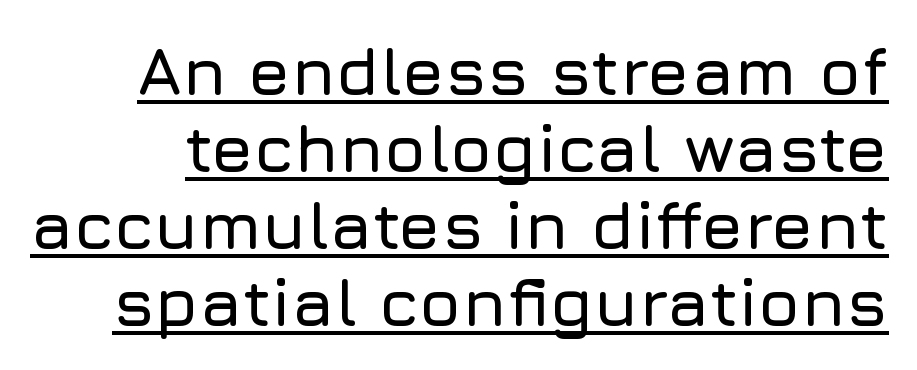
{"serif": "no", "italic": "no", "width": "normal", "stroke_contrast": "low", "x_height": "medium", "monospaced": "no", "underline": "yes", "line_spacing": "tight", "line_spacing_ratio": 1.13, "letter_spacing": "normal", "letter_spacing_em": 0.0, "glyph_px": 68}
